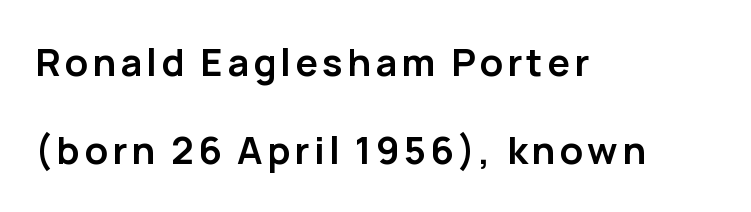
Caption: bold face, heavy strokes. One glance says open: line gaps are wider than usual. Any mark beneath the type? The region is blank. Posture: straight, roman, zero tilt. Each letter's strokes conclude bluntly, with no projecting serifs.
